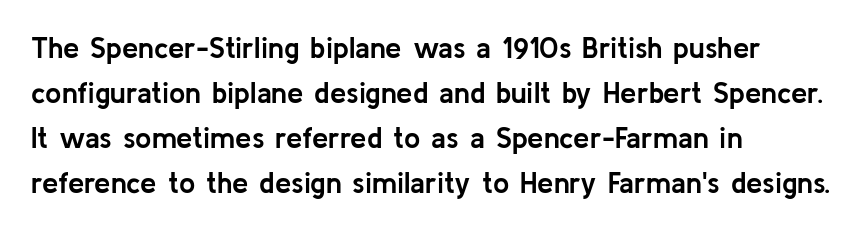
Q: Is the text bold? A: Yes.
Q: Is the text italic (slanted)? A: No, it is upright.
Q: Is the typeface a serif or a sans-serif typeface? A: Sans-serif.
Q: Is the text underlined? A: No.
Q: How is the paragraph aligned? A: Left-aligned.
Q: Is the spacing between letters normal or unusually wide? A: Normal.
Q: Is the spacing between lines tight, normal or loose? A: Normal.
Q: Width (condensed, normal, or wide)? A: Normal.
Q: Stroke contrast? A: Low.
Q: x-height? A: Medium.
Q: Monospaced? A: No.
